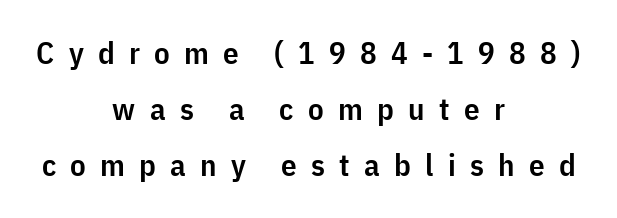
{"serif": "no", "italic": "no", "bold": "semi", "weight": "semibold", "width": "condensed", "stroke_contrast": "low", "x_height": "medium", "monospaced": "no", "underline": "no", "align": "center", "line_spacing_ratio": 1.81, "letter_spacing": "wide", "letter_spacing_em": 0.46, "glyph_px": 31}
